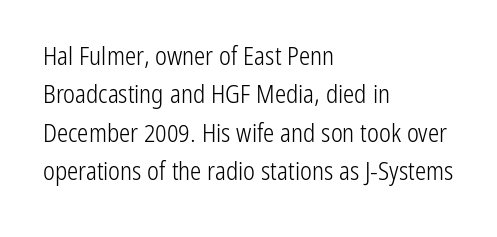
{"italic": "no", "bold": "no", "underline": "no", "align": "left", "line_spacing": "normal", "line_spacing_ratio": 1.54, "letter_spacing": "normal", "letter_spacing_em": 0.0, "glyph_px": 25}
